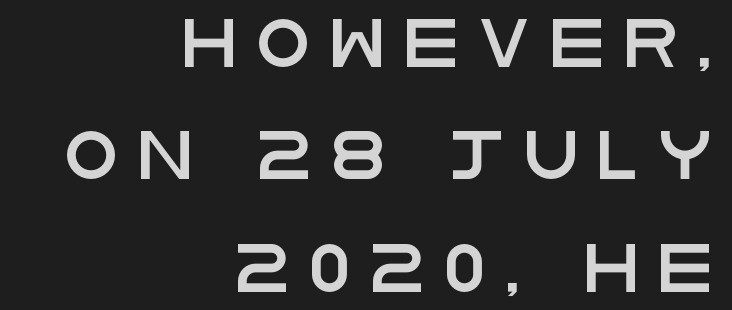
If you drew a ruler down the right edge, every line would touch it. These lines are rendered in a variable-pitch font. Inter-character spacing is expanded well beyond the font's built-in metrics. Look at the bottom of the vertical strokes: they stop flat, with no serifs.
